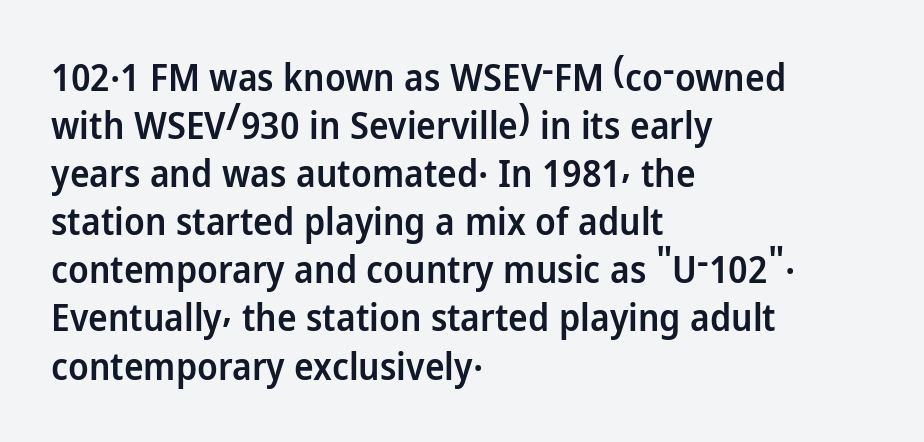
Q: Is the text bold? A: Semi-bold.
Q: Is the text italic (slanted)? A: No, it is upright.
Q: Is the typeface a serif or a sans-serif typeface? A: Sans-serif.
Q: Is the text underlined? A: No.
Q: How is the paragraph aligned? A: Left-aligned.
Q: Is the spacing between letters normal or unusually wide? A: Normal.
Q: Is the spacing between lines tight, normal or loose? A: Normal.
Q: Width (condensed, normal, or wide)? A: Normal.
Q: Stroke contrast? A: Low.
Q: x-height? A: Medium.
Q: Monospaced? A: No.
